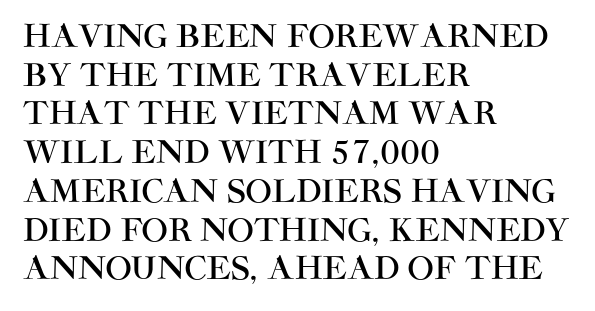
{"serif": "no", "italic": "no", "width": "normal", "stroke_contrast": "high", "x_height": "large", "monospaced": "no", "underline": "no", "align": "left", "line_spacing": "normal", "line_spacing_ratio": 1.25, "letter_spacing": "normal", "letter_spacing_em": 0.0, "glyph_px": 31}
